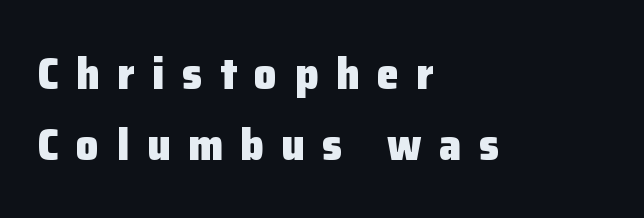
The image shows 45 px heavy sans-serif type, upright; set left-aligned, normal line spacing (1.58x), unusually wide letter spacing (+0.39 em), not underlined; low stroke contrast and a medium x-height.
